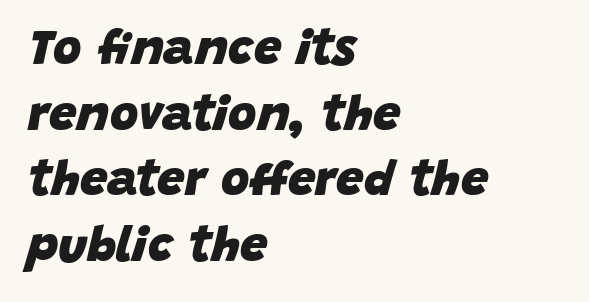
Q: Is the text bold? A: Yes.
Q: Is the text italic (slanted)? A: Yes, it leans right by about 15 degrees.
Q: Is the text underlined? A: No.
Q: How is the paragraph aligned? A: Left-aligned.
Q: Is the spacing between letters normal or unusually wide? A: Normal.
Q: Is the spacing between lines tight, normal or loose? A: Normal.
Q: Width (condensed, normal, or wide)? A: Normal.
Q: Stroke contrast? A: Low.
Q: x-height? A: Large.
Q: Monospaced? A: No.
